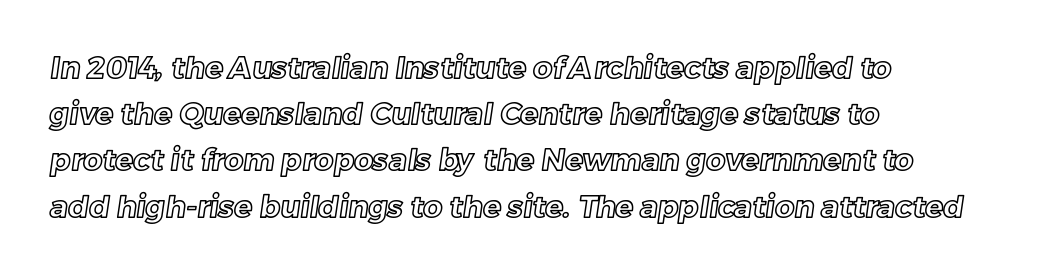
{"width": "normal", "x_height": "medium", "monospaced": "no", "underline": "no", "align": "left", "line_spacing": "normal", "line_spacing_ratio": 1.54, "letter_spacing": "normal", "letter_spacing_em": 0.0, "glyph_px": 30}
